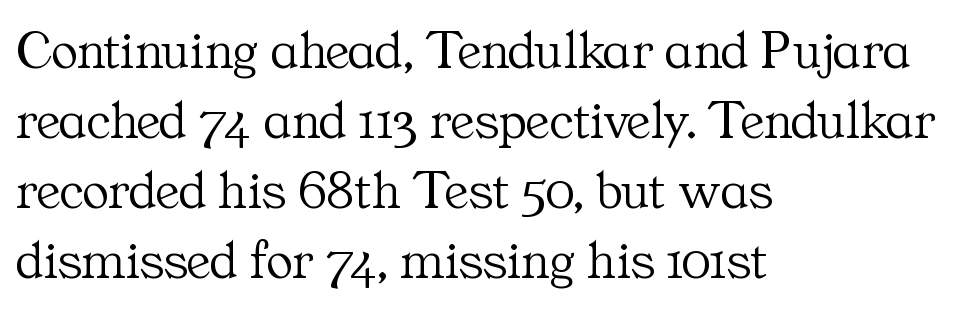
{"serif": "yes", "italic": "no", "bold": "no", "weight": "light", "width": "normal", "stroke_contrast": "medium", "x_height": "medium", "monospaced": "no", "underline": "no", "align": "left", "line_spacing": "normal", "line_spacing_ratio": 1.27, "letter_spacing": "normal", "letter_spacing_em": 0.0, "glyph_px": 55}
